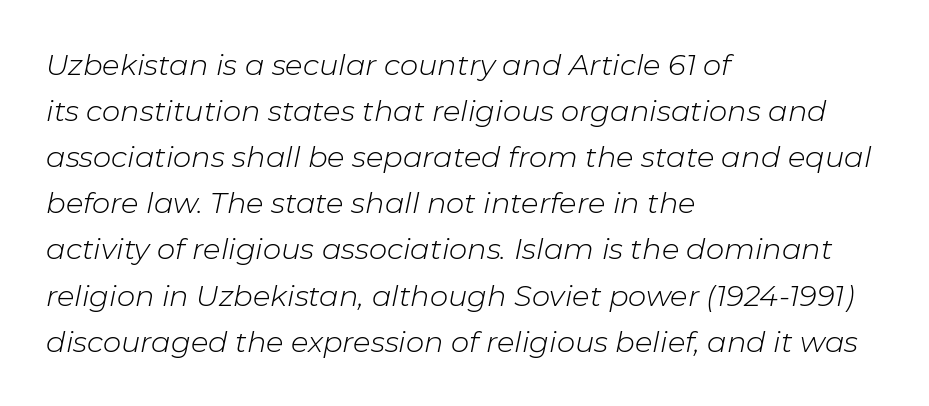
Q: Is the text bold? A: No.
Q: Is the text italic (slanted)? A: Yes, it leans right by about 11 degrees.
Q: Is the text underlined? A: No.
Q: How is the paragraph aligned? A: Left-aligned.
Q: Is the spacing between letters normal or unusually wide? A: Normal.
Q: Is the spacing between lines tight, normal or loose? A: Normal.
Q: Width (condensed, normal, or wide)? A: Normal.
Q: Stroke contrast? A: Low.
Q: x-height? A: Medium.
Q: Monospaced? A: No.
